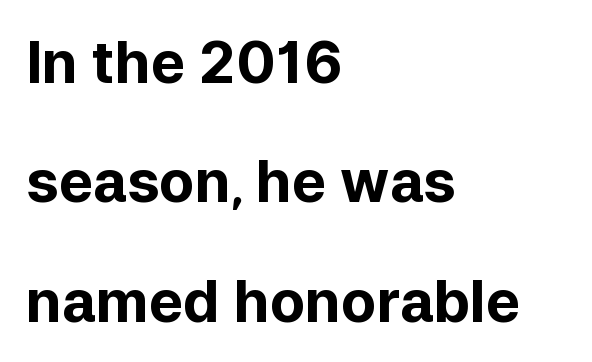
{"serif": "no", "italic": "no", "bold": "yes", "weight": "bold", "width": "normal", "stroke_contrast": "low", "x_height": "medium", "monospaced": "no", "underline": "no", "align": "left", "line_spacing": "loose", "line_spacing_ratio": 2.06, "letter_spacing": "normal", "letter_spacing_em": 0.0, "glyph_px": 58}
